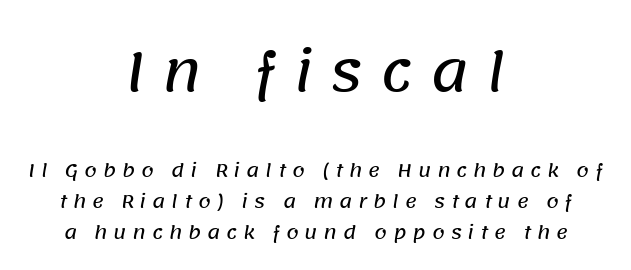
Is this a fixed-width face? No — the glyphs have proportional, varying widths. These lines are centered, leaving both edges ragged. The zone under the glyphs is completely vacant. The block sitting higher on the canvas is the one with enlarged characters. Stroke terminals: plain, sans-serif. The face used here is rendered with a markedly widened letterfit.
